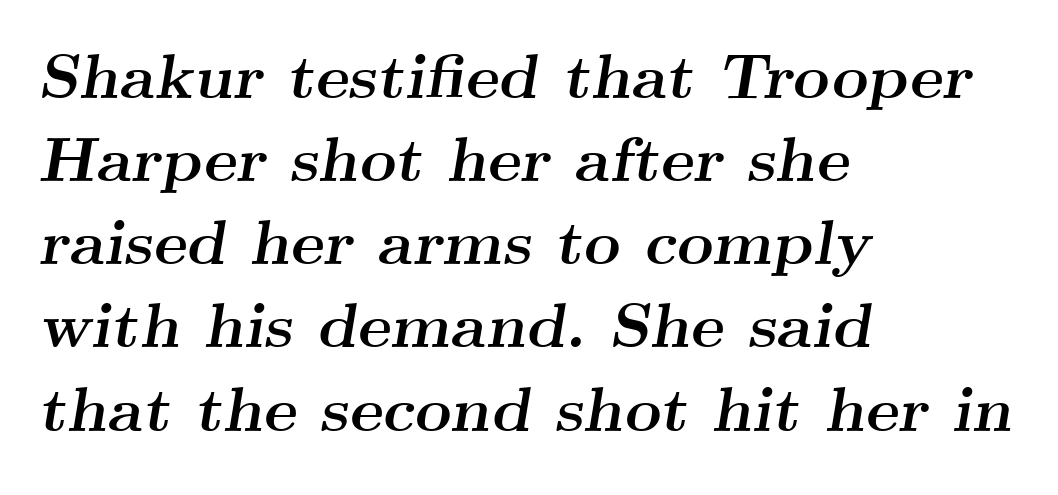
{"serif": "yes", "italic": "yes", "lean": "right", "slant_degrees": 9, "bold": "yes", "weight": "semibold", "width": "wide", "stroke_contrast": "medium", "x_height": "small", "monospaced": "no", "underline": "no", "align": "left", "line_spacing": "normal", "line_spacing_ratio": 1.32, "letter_spacing": "normal", "letter_spacing_em": 0.0, "glyph_px": 63}
